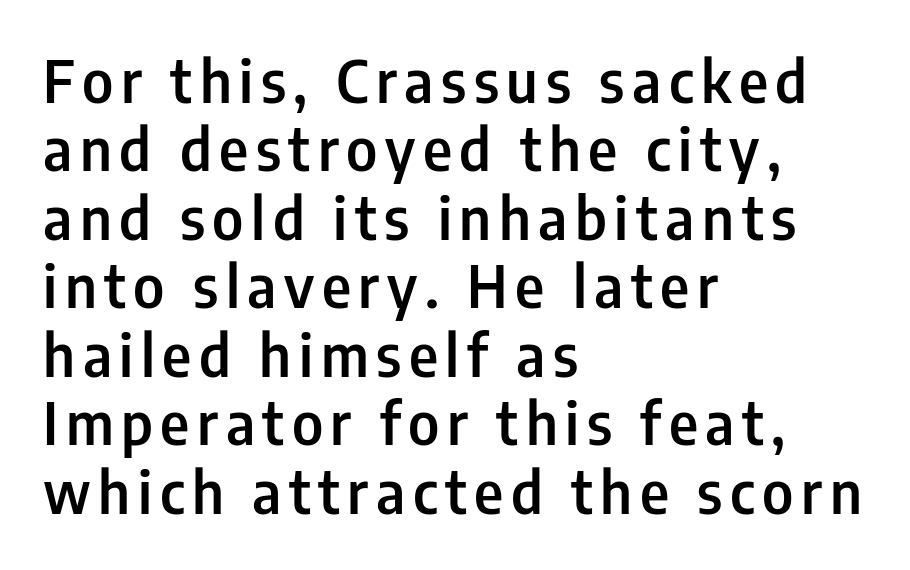
Q: Is the text bold? A: Semi-bold.
Q: Is the text italic (slanted)? A: No, it is upright.
Q: Is the typeface a serif or a sans-serif typeface? A: Sans-serif.
Q: Is the text underlined? A: No.
Q: How is the paragraph aligned? A: Left-aligned.
Q: Width (condensed, normal, or wide)? A: Condensed.
Q: Stroke contrast? A: Low.
Q: x-height? A: Medium.
Q: Monospaced? A: No.
